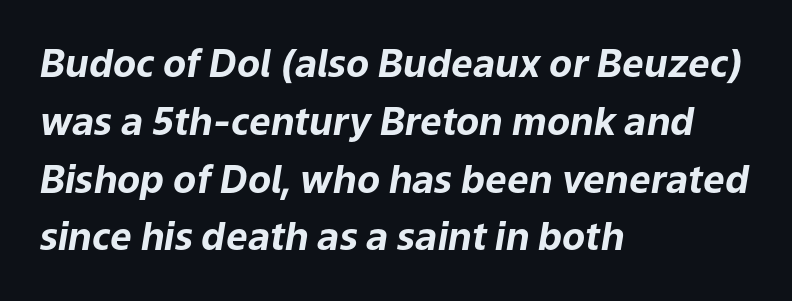
The image shows 38 px bold type, italic (leaning right); set left-aligned, normal line spacing (1.52x), normal letter spacing, not underlined; low stroke contrast and a medium x-height.
